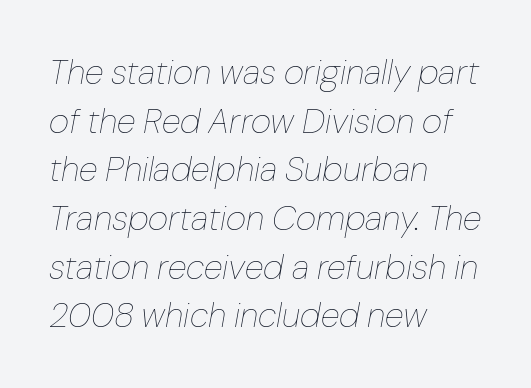
Caption: face not bold, strokes unweighted. The face used here is rendered with its standard letterfit. Notice how descenders clear the ascenders below comfortably — that's standard leading. An italicized treatment has been applied to the whole sample. Bare-footed words on every line.
